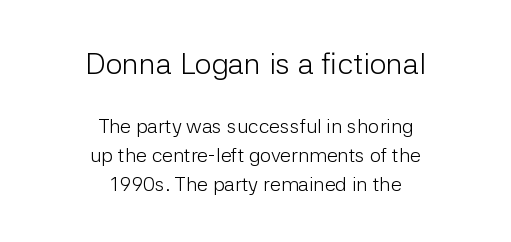
{"serif": "no", "italic": "no", "bold": "no", "weight": "light", "width": "normal", "stroke_contrast": "low", "x_height": "medium", "monospaced": "no", "underline": "no", "align": "center", "line_spacing": "normal", "line_spacing_ratio": 1.46, "letter_spacing": "normal", "letter_spacing_em": 0.0, "larger_block": "first", "size_ratio": 1.5, "glyph_px": 30}
